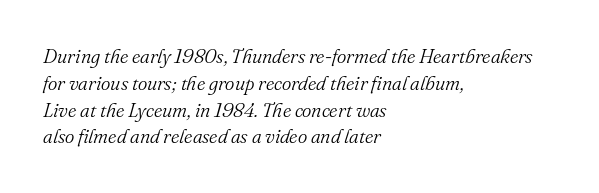
Quick note: underline off. Normally led — the rows are evenly, conventionally spaced. Layout note: lines flush left. Caption: standard tracking, unaltered. The weight would be labelled regular, book, light, or lighter still. Characters are canted at an angle relative to the baseline's perpendicular.
